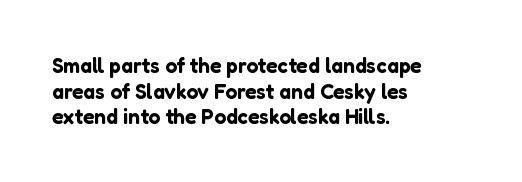
The image shows 21 px text type, upright; set left-aligned, line spacing 1.22x, normal letter spacing, not underlined.
